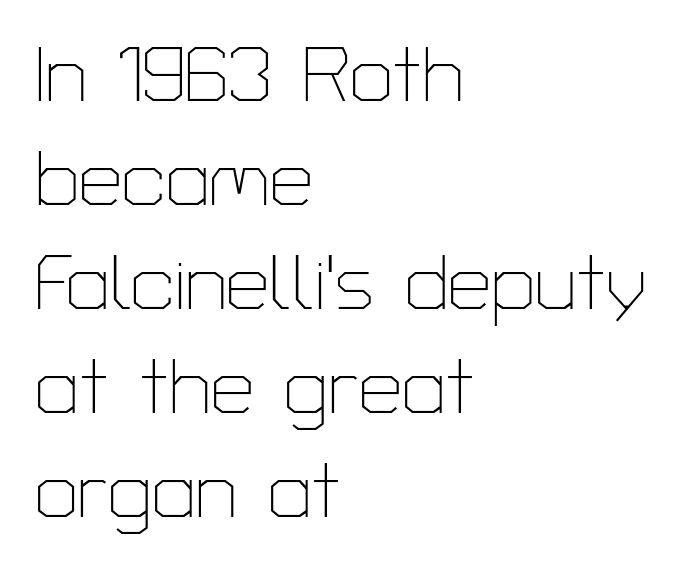
{"serif": "no", "italic": "no", "bold": "no", "weight": "thin", "width": "normal", "stroke_contrast": "low", "x_height": "medium", "monospaced": "no", "underline": "no", "align": "left", "line_spacing": "normal", "line_spacing_ratio": 1.35, "letter_spacing": "normal", "letter_spacing_em": 0.0, "glyph_px": 77}
